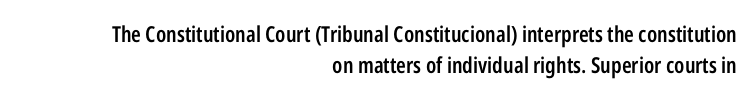
The image shows 22 px text type, upright; set right-aligned, normal line spacing (1.41x), normal letter spacing, not underlined.
